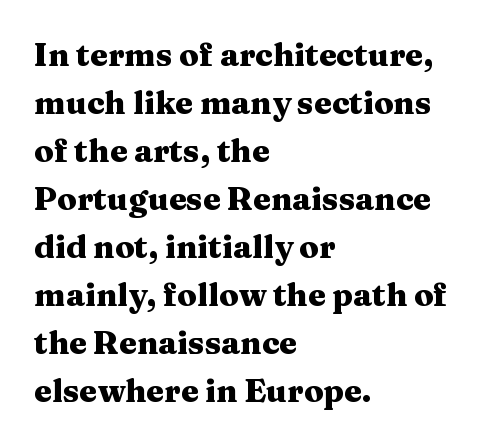
Q: Is the text bold? A: Yes.
Q: Is the text italic (slanted)? A: No, it is upright.
Q: Is the typeface a serif or a sans-serif typeface? A: Serif.
Q: Is the text underlined? A: No.
Q: How is the paragraph aligned? A: Left-aligned.
Q: Is the spacing between letters normal or unusually wide? A: Normal.
Q: Is the spacing between lines tight, normal or loose? A: Normal.
Q: Width (condensed, normal, or wide)? A: Wide.
Q: Stroke contrast? A: Medium.
Q: x-height? A: Medium.
Q: Monospaced? A: No.
